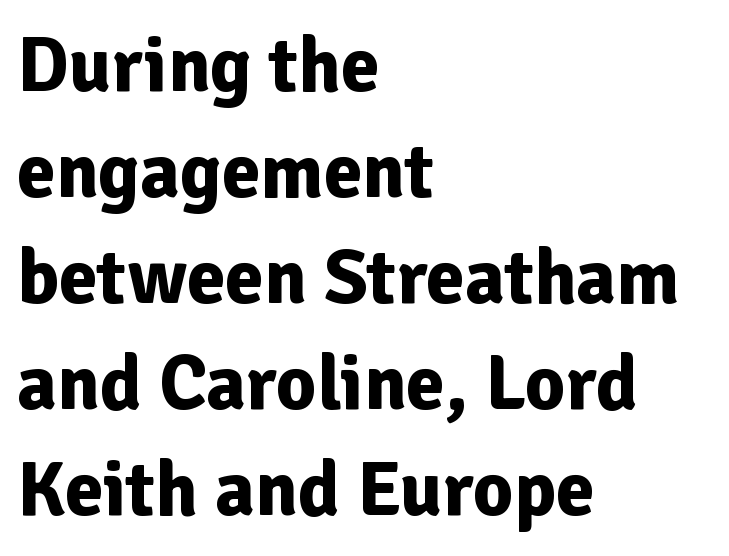
Q: Is the text bold? A: Yes.
Q: Is the text italic (slanted)? A: No, it is upright.
Q: Is the typeface a serif or a sans-serif typeface? A: Sans-serif.
Q: Is the text underlined? A: No.
Q: How is the paragraph aligned? A: Left-aligned.
Q: Is the spacing between letters normal or unusually wide? A: Normal.
Q: Is the spacing between lines tight, normal or loose? A: Normal.
Q: Width (condensed, normal, or wide)? A: Normal.
Q: Stroke contrast? A: Low.
Q: x-height? A: Medium.
Q: Monospaced? A: No.
